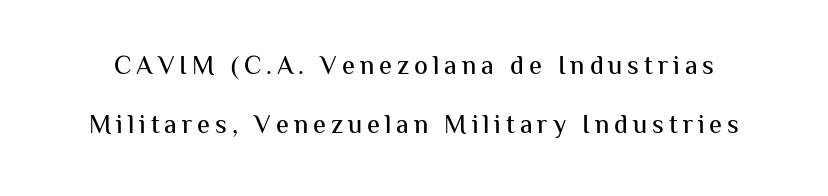
It's the straight-up-and-down kind of type. Anything drawn beneath the words? Only blank space. The block of text is sparse from top to bottom, with ample space between rows.
